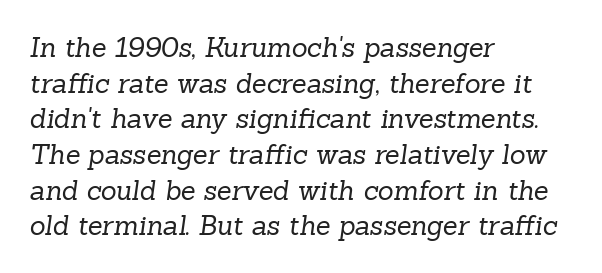
The passage shown is not bold in any degree. Characters follow at the spacing the type designer built in. Vertically, the passage feels balanced, rows spaced as you'd expect. Underlining? Definitely not there.
